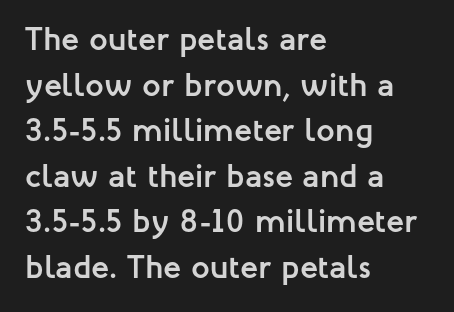
Q: Is the text bold? A: Yes.
Q: Is the text italic (slanted)? A: No, it is upright.
Q: Is the typeface a serif or a sans-serif typeface? A: Sans-serif.
Q: Is the text underlined? A: No.
Q: How is the paragraph aligned? A: Left-aligned.
Q: Is the spacing between letters normal or unusually wide? A: Normal.
Q: Is the spacing between lines tight, normal or loose? A: Normal.
Q: Width (condensed, normal, or wide)? A: Normal.
Q: Stroke contrast? A: Low.
Q: x-height? A: Medium.
Q: Monospaced? A: No.
